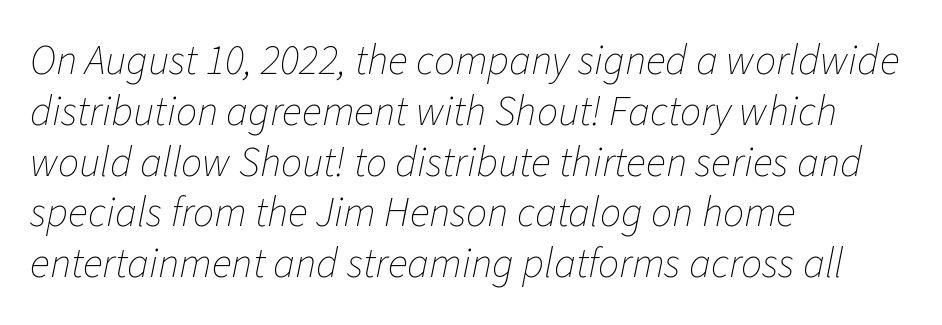
Notice how the passage keeps a crisp vertical edge on the left only. Rendered with sloped, italic letterforms. Glance below the letters and you will spot only blank space. Each word holds together tightly as a unit, with standard inter-letter gaps.
